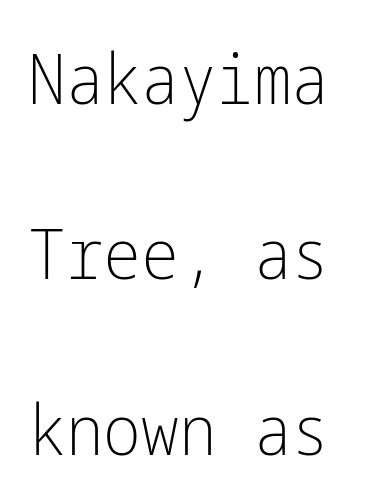
The image shows 71 px light, condensed sans-serif type, upright; set loose line spacing (2.47x), normal letter spacing, not underlined; low stroke contrast and a medium x-height.
